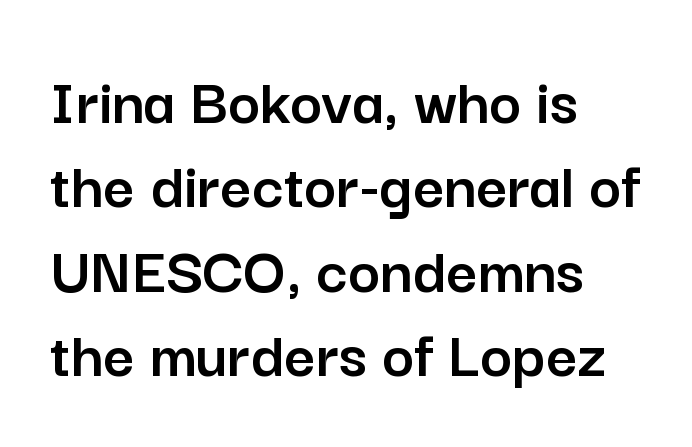
{"serif": "no", "italic": "no", "width": "normal", "stroke_contrast": "low", "x_height": "medium", "monospaced": "no", "underline": "no", "align": "left", "line_spacing_ratio": 1.24, "letter_spacing": "normal", "letter_spacing_em": 0.0, "glyph_px": 68}
